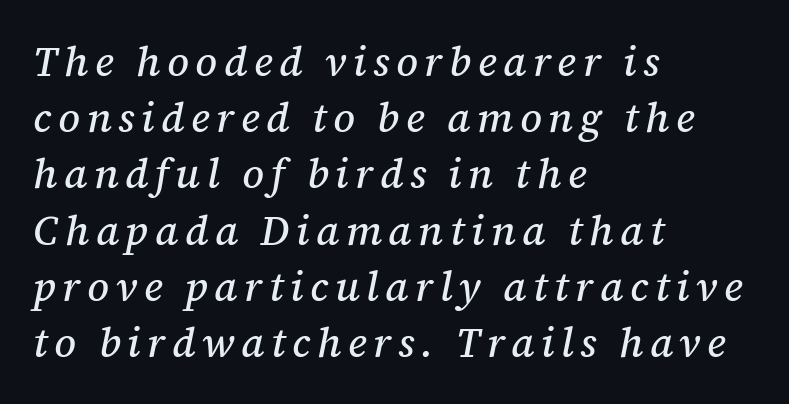
Yep, that's italic — everything's leaning. The strip under each line holds only bare page. The paragraph has a hard left edge and a soft right edge. Each letter keeps its own natural width here, so spacing adapts to shape. Serifs: yes, visible at the terminals of the letterforms. How would I describe the line gaps? Plain and ordinary.
